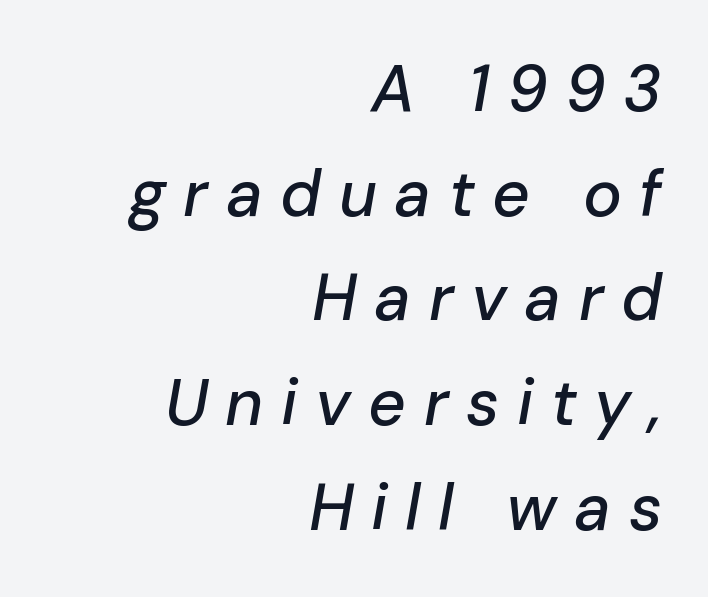
Q: Is the text italic (slanted)? A: Yes, it leans right by about 10 degrees.
Q: Is the text underlined? A: No.
Q: How is the paragraph aligned? A: Right-aligned.
Q: Is the spacing between letters normal or unusually wide? A: Unusually wide.
Q: Is the spacing between lines tight, normal or loose? A: Normal.
Q: Width (condensed, normal, or wide)? A: Normal.
Q: Stroke contrast? A: Low.
Q: x-height? A: Medium.
Q: Monospaced? A: No.
